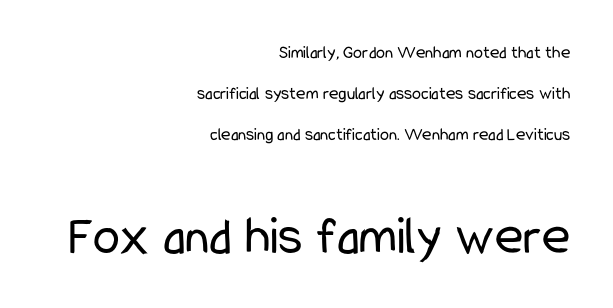
{"serif": "no", "italic": "no", "bold": "no", "weight": "regular", "width": "condensed", "stroke_contrast": "low", "x_height": "medium", "monospaced": "no", "underline": "no", "align": "right", "line_spacing": "loose", "line_spacing_ratio": 2.28, "letter_spacing": "normal", "letter_spacing_em": 0.0, "larger_block": "second", "size_ratio": 3.0, "glyph_px": 54}
